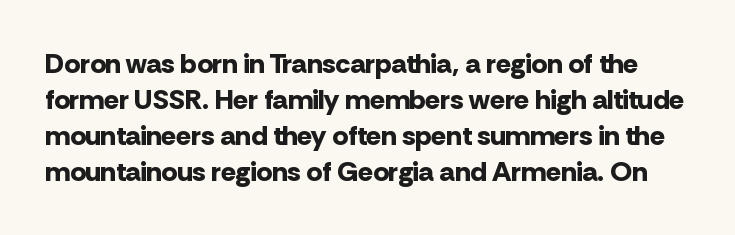
Q: Is the text bold? A: Yes.
Q: Is the text italic (slanted)? A: No, it is upright.
Q: Is the typeface a serif or a sans-serif typeface? A: Sans-serif.
Q: Is the text underlined? A: No.
Q: Is the spacing between letters normal or unusually wide? A: Normal.
Q: Is the spacing between lines tight, normal or loose? A: Normal.
Q: Width (condensed, normal, or wide)? A: Normal.
Q: Stroke contrast? A: Low.
Q: x-height? A: Medium.
Q: Monospaced? A: No.
